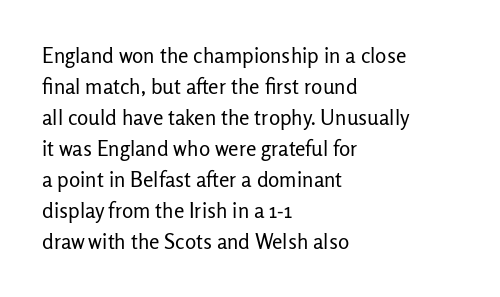
The image shows 21 px text type, upright; set left-aligned, normal line spacing (1.48x), normal letter spacing, not underlined.
